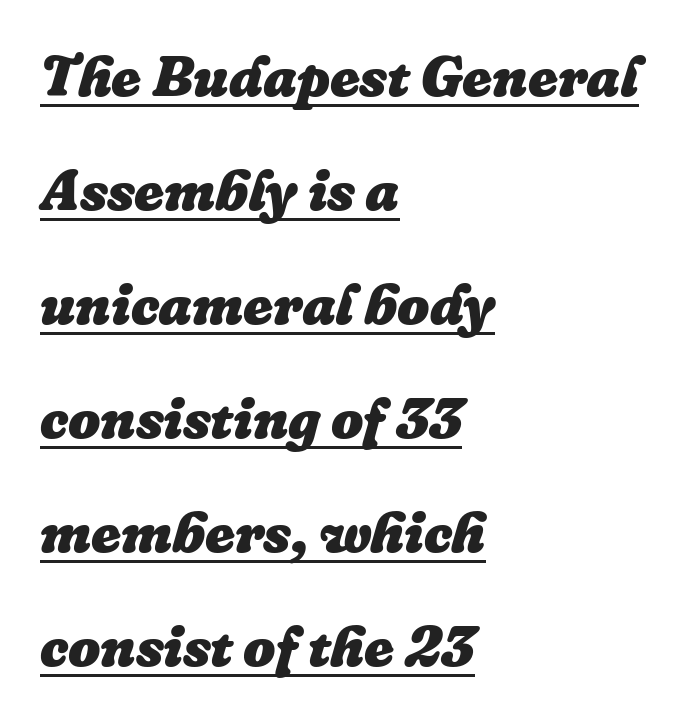
Does the lettering tilt? It does — this is italic. This is heavy type, rendered in bold. The passage shown has conventional tracking throughout. The typesetter has applied underlining to the passage shown. The rendering anchors every line to the left-hand side. Is this a fixed-width face? No — the glyphs have proportional, varying widths.
